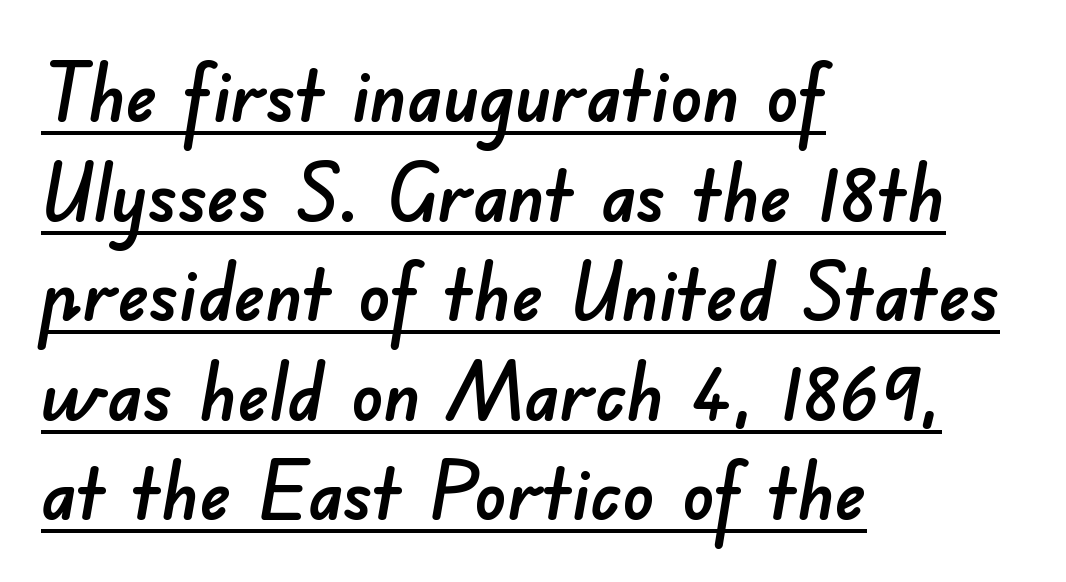
The specimen includes a rule beneath the text block's lines. What's the leading like? Ordinary, nothing unusual. The horizontal fit of the characters is conventional and even. I'd call this a sans setting — the letters go barefoot. Short and long lines alike share a common starting point at left.
